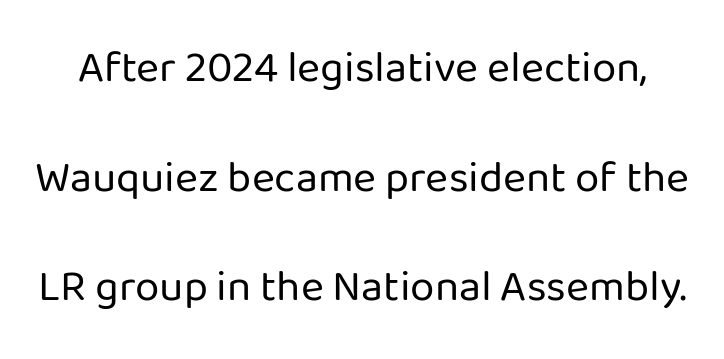
The image shows 44 px regular-weight sans-serif type, upright; set loose line spacing (2.49x), normal letter spacing, not underlined; low stroke contrast and a medium x-height.
